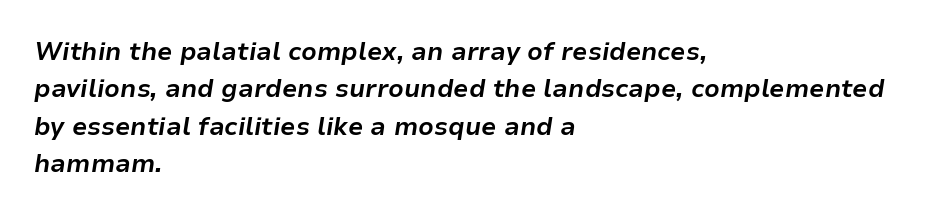
Q: Is the text bold? A: Yes.
Q: Is the text italic (slanted)? A: Yes, it leans right by about 9 degrees.
Q: Is the text underlined? A: No.
Q: How is the paragraph aligned? A: Left-aligned.
Q: Is the spacing between letters normal or unusually wide? A: Normal.
Q: Is the spacing between lines tight, normal or loose? A: Normal.
